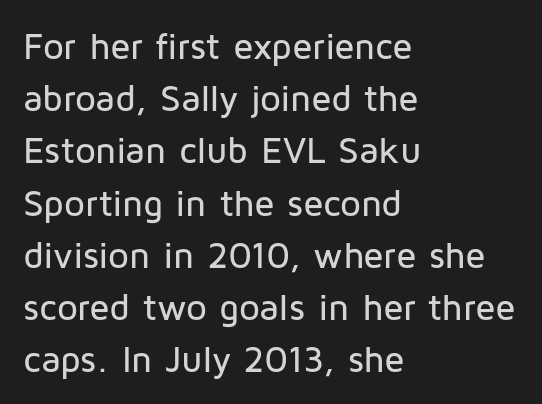
Q: Is the text italic (slanted)? A: No, it is upright.
Q: Is the typeface a serif or a sans-serif typeface? A: Sans-serif.
Q: Is the text underlined? A: No.
Q: How is the paragraph aligned? A: Left-aligned.
Q: Is the spacing between letters normal or unusually wide? A: Normal.
Q: Is the spacing between lines tight, normal or loose? A: Normal.
Q: Width (condensed, normal, or wide)? A: Normal.
Q: Stroke contrast? A: Low.
Q: x-height? A: Medium.
Q: Monospaced? A: No.
